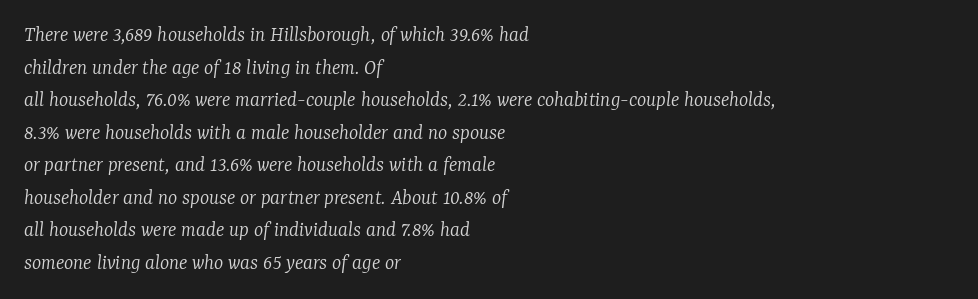
The image shows 22 px text type, italic (leaning right); set left-aligned, normal line spacing (1.48x), normal letter spacing, not underlined.
